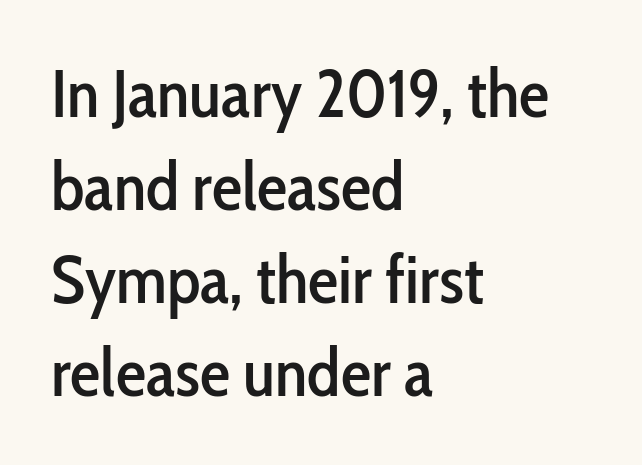
Q: Is the text italic (slanted)? A: No, it is upright.
Q: Is the typeface a serif or a sans-serif typeface? A: Sans-serif.
Q: Is the text underlined? A: No.
Q: How is the paragraph aligned? A: Left-aligned.
Q: Is the spacing between letters normal or unusually wide? A: Normal.
Q: Is the spacing between lines tight, normal or loose? A: Normal.
Q: Width (condensed, normal, or wide)? A: Condensed.
Q: Stroke contrast? A: Low.
Q: x-height? A: Medium.
Q: Monospaced? A: No.
